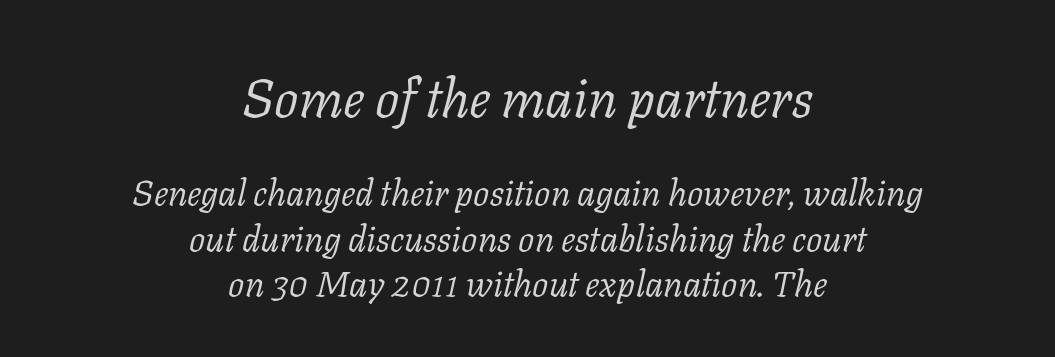
Q: Is the text bold? A: No.
Q: Is the text italic (slanted)? A: Yes, it leans right by about 11 degrees.
Q: Is the typeface a serif or a sans-serif typeface? A: Serif.
Q: Is the text underlined? A: No.
Q: How is the paragraph aligned? A: Centered.
Q: Is the spacing between letters normal or unusually wide? A: Normal.
Q: Is the spacing between lines tight, normal or loose? A: Normal.
Q: Which block of text is set in a larger size, the first (top) or the second (bottom)? A: The first (top) one.
Q: Width (condensed, normal, or wide)? A: Normal.
Q: Stroke contrast? A: Low.
Q: x-height? A: Medium.
Q: Monospaced? A: No.
